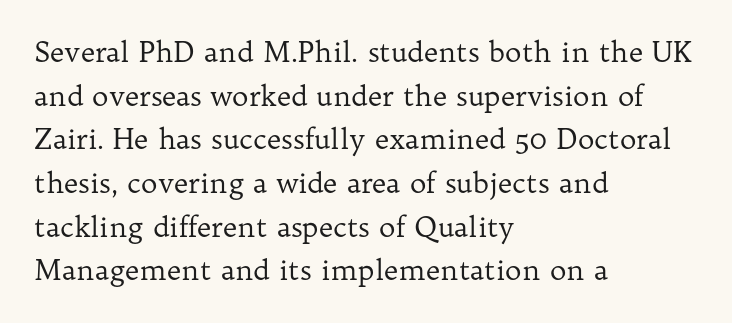
The image shows 28 px regular-weight serif type, upright; set left-aligned, normal line spacing (1.56x), normal letter spacing, not underlined; low stroke contrast and a medium x-height.
